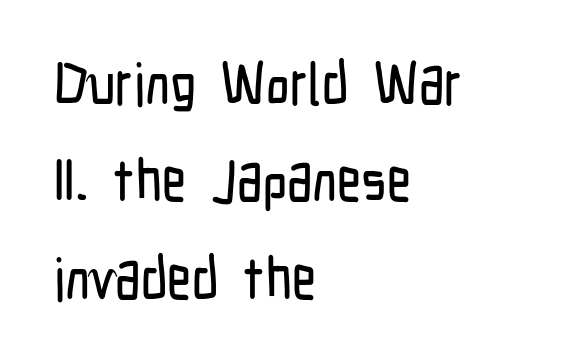
Is there any slant? The stems are plumb. The area under the type is left untouched. Typographically, this falls in the sans-serif category. Tracking here is standard; glyphs follow each other at the usual distance.
